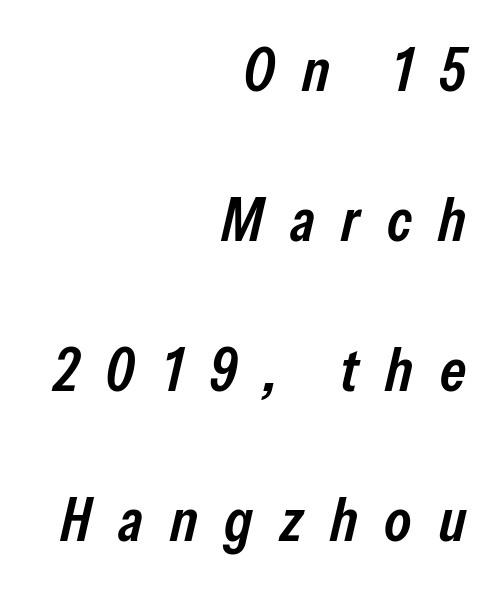
Q: Is the text bold? A: Semi-bold.
Q: Is the text italic (slanted)? A: Yes, it leans right by about 13 degrees.
Q: Is the text underlined? A: No.
Q: How is the paragraph aligned? A: Right-aligned.
Q: Is the spacing between letters normal or unusually wide? A: Unusually wide.
Q: Is the spacing between lines tight, normal or loose? A: Loose.
Q: Width (condensed, normal, or wide)? A: Condensed.
Q: Stroke contrast? A: Low.
Q: x-height? A: Medium.
Q: Monospaced? A: No.
